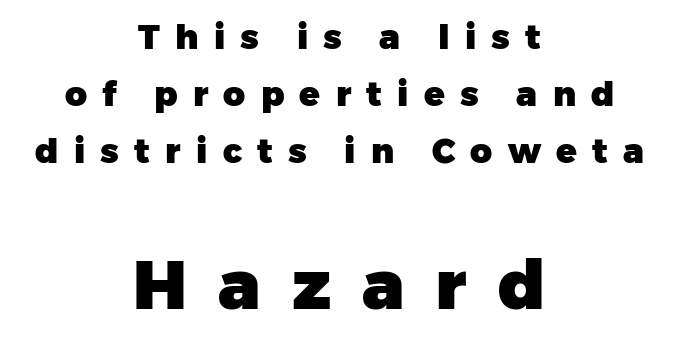
To sum up the face: it is a sans, with no serifs. What stands out about the letter spacing? Its width — letters are far apart. Quick note: interline space is typical. Notice how the stems are strictly vertical — no italics here. Beneath every word, the page is bare.
